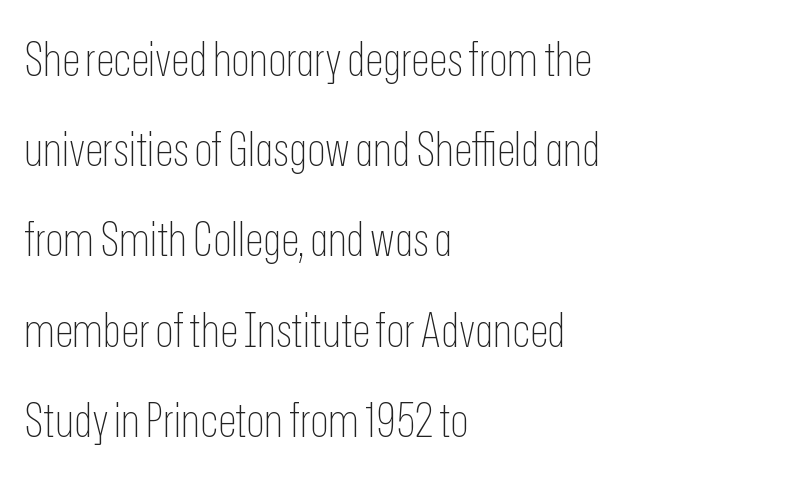
Q: Is the text bold? A: No.
Q: Is the text italic (slanted)? A: No, it is upright.
Q: Is the typeface a serif or a sans-serif typeface? A: Sans-serif.
Q: Is the text underlined? A: No.
Q: How is the paragraph aligned? A: Left-aligned.
Q: Is the spacing between letters normal or unusually wide? A: Normal.
Q: Is the spacing between lines tight, normal or loose? A: Loose.
Q: Width (condensed, normal, or wide)? A: Condensed.
Q: Stroke contrast? A: Low.
Q: x-height? A: Medium.
Q: Monospaced? A: No.
